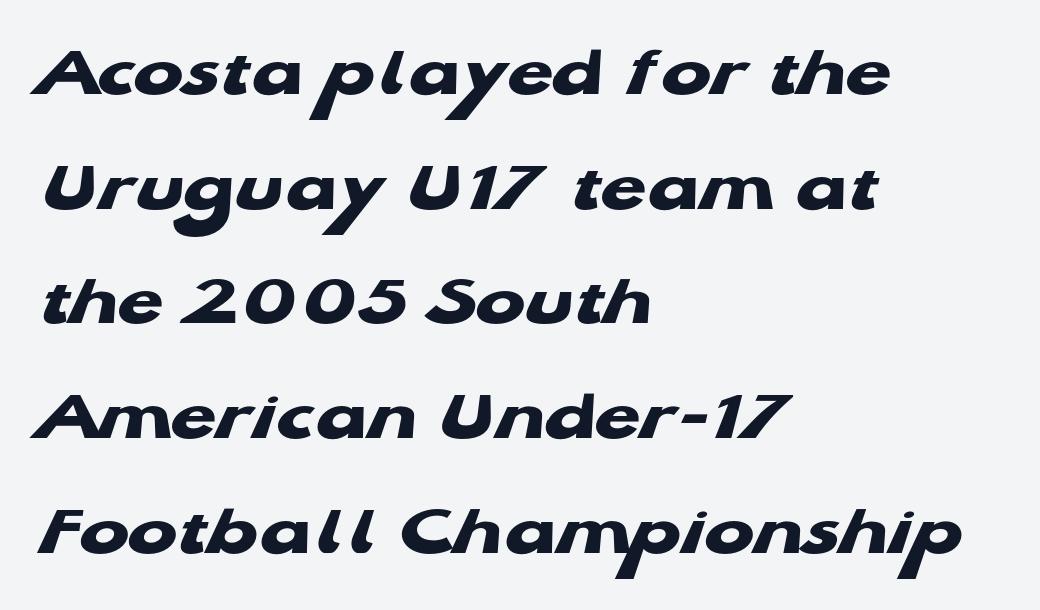
Typeset ragged right — the left edge is the straight one. Descenders hang freely into open space. Rows of type keep a routine distance in the vertical direction. Proportional: the letters do not fall into vertical columns. The face used here is a sans, in the tradition of grotesques and geometrics.
